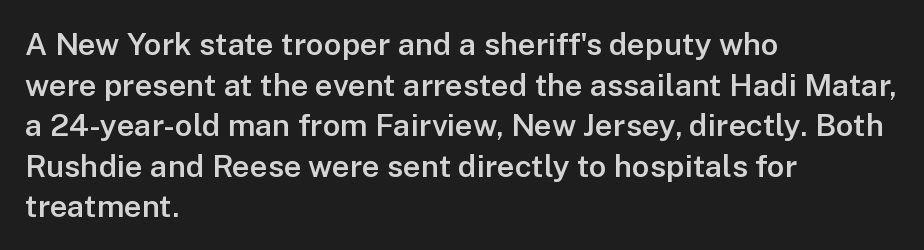
The image shows 31 px semibold sans-serif type, upright; set left-aligned, normal line spacing (1.31x), normal letter spacing, not underlined; low stroke contrast and a medium x-height.
